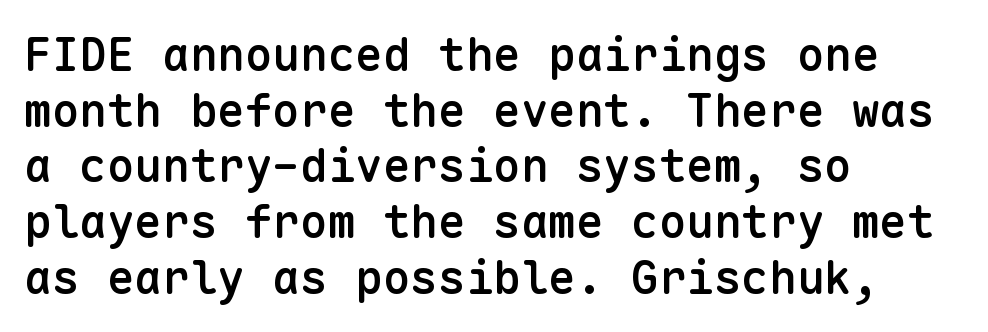
Is this a fixed-width face? Yes — each glyph sits in an identical cell. A roman cut, with each character standing at attention. This rendering features lettering with no underline. These lines are set flush left with a ragged right edge. You could call the tracking neutral — neither tight nor loose. Students, this is semibold: more ink than regular, less than bold.
